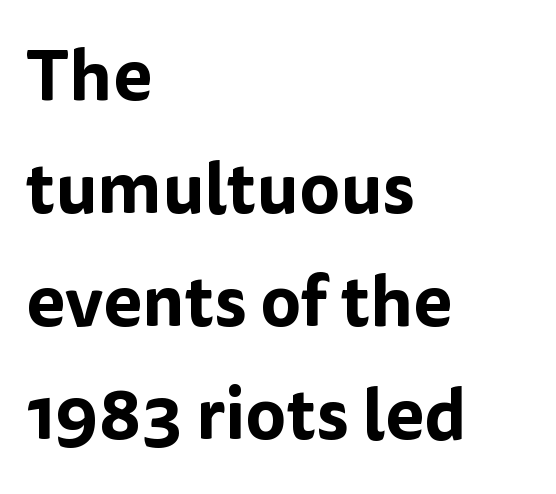
Q: Is the text italic (slanted)? A: No, it is upright.
Q: Is the typeface a serif or a sans-serif typeface? A: Sans-serif.
Q: Is the text underlined? A: No.
Q: How is the paragraph aligned? A: Left-aligned.
Q: Is the spacing between letters normal or unusually wide? A: Normal.
Q: Is the spacing between lines tight, normal or loose? A: Normal.
Q: Width (condensed, normal, or wide)? A: Normal.
Q: Stroke contrast? A: Low.
Q: x-height? A: Medium.
Q: Monospaced? A: No.
